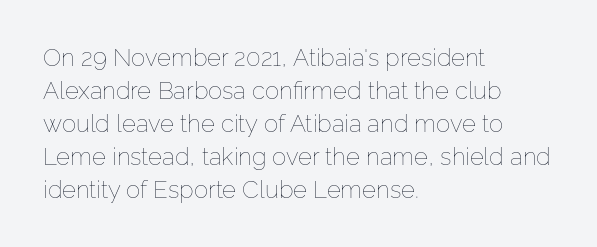
Q: Is the text bold? A: No.
Q: Is the text italic (slanted)? A: No, it is upright.
Q: Is the text underlined? A: No.
Q: How is the paragraph aligned? A: Left-aligned.
Q: Is the spacing between letters normal or unusually wide? A: Normal.
Q: Is the spacing between lines tight, normal or loose? A: Normal.
